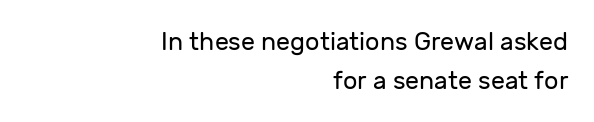
The image shows 25 px text type, upright; set right-aligned, normal line spacing (1.56x), normal letter spacing, not underlined.
